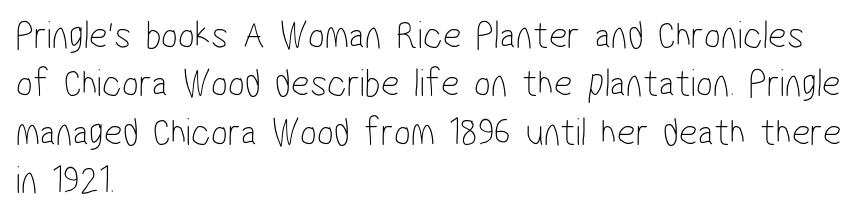
Q: Is the text bold? A: No.
Q: Is the typeface a serif or a sans-serif typeface? A: Sans-serif.
Q: Is the text underlined? A: No.
Q: How is the paragraph aligned? A: Left-aligned.
Q: Is the spacing between letters normal or unusually wide? A: Normal.
Q: Width (condensed, normal, or wide)? A: Condensed.
Q: Stroke contrast? A: Low.
Q: x-height? A: Medium.
Q: Monospaced? A: No.
